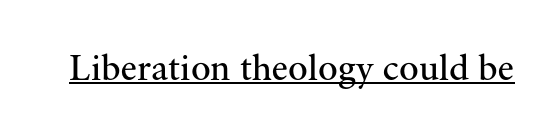
{"serif": "yes", "italic": "no", "bold": "no", "weight": "regular", "width": "normal", "stroke_contrast": "medium", "x_height": "small", "monospaced": "no", "underline": "yes", "letter_spacing": "normal", "letter_spacing_em": 0.0, "glyph_px": 37}
